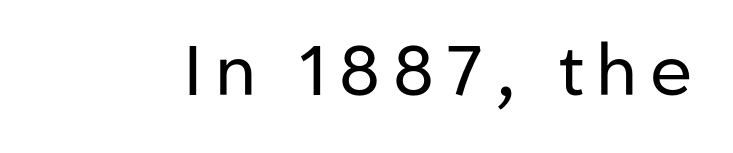
Q: Is the text bold? A: No.
Q: Is the text italic (slanted)? A: No, it is upright.
Q: Is the typeface a serif or a sans-serif typeface? A: Sans-serif.
Q: Is the text underlined? A: No.
Q: Width (condensed, normal, or wide)? A: Normal.
Q: Stroke contrast? A: Low.
Q: x-height? A: Medium.
Q: Monospaced? A: No.
